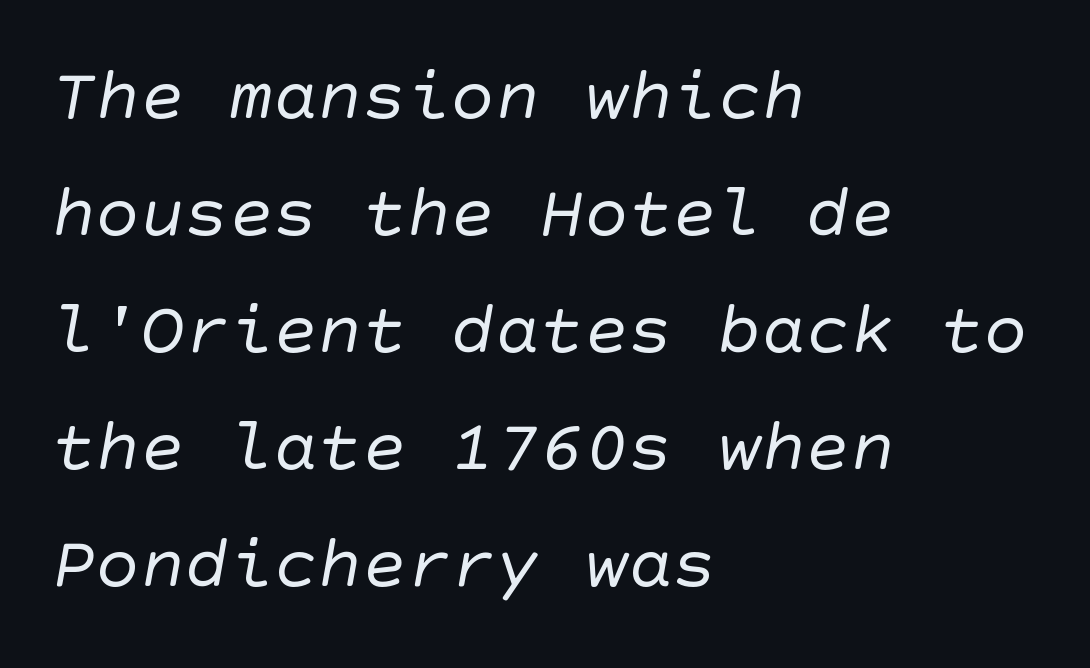
Beneath every word, the page is bare. Ink coverage per letter is moderate at most. Unlike a traditional serif, this face leaves its strokes unadorned. Does the leading feel generous? No, just average. Teacher's note: observe the even left margin — that is flush-left alignment. Caption: standard tracking, unaltered.
